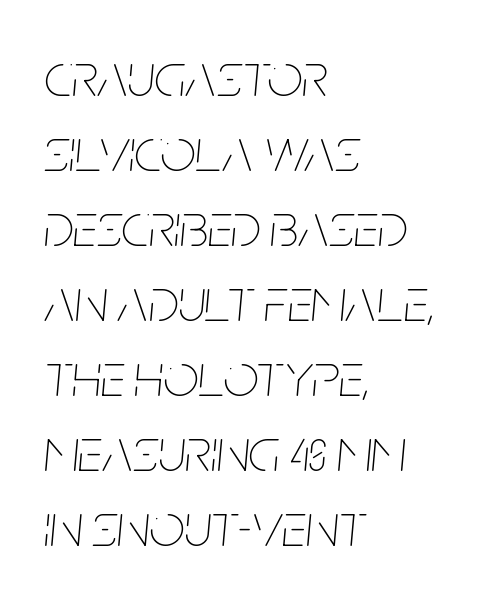
{"italic": "yes", "lean": "right", "slant_degrees": 5, "bold": "no", "weight": "thin", "width": "condensed", "stroke_contrast": "low", "x_height": "large", "monospaced": "no", "underline": "no", "align": "left", "line_spacing_ratio": 1.21, "letter_spacing": "normal", "letter_spacing_em": 0.0, "glyph_px": 62}
